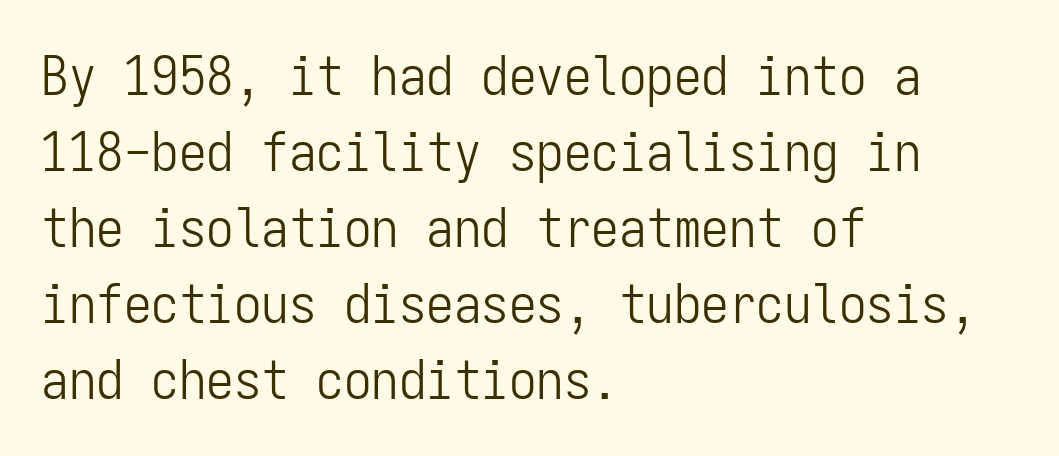
These lines were composed using upright roman letters. Descender tails drop into unmarked territory. To sum up the face: it is a sans, with no serifs. The typeface has the unassuming heft of standard copy or less. Does extra space separate the letters? No, they use regular spacing. Fixed-width glyphs throughout — classic coding-font behaviour.
